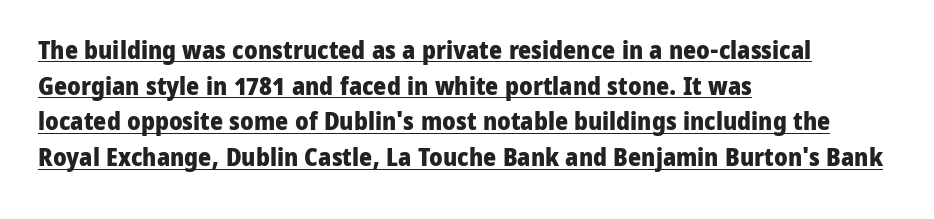
{"italic": "no", "bold": "yes", "underline": "yes", "align": "left", "line_spacing": "normal", "line_spacing_ratio": 1.43, "letter_spacing": "normal", "letter_spacing_em": 0.0, "glyph_px": 25}
